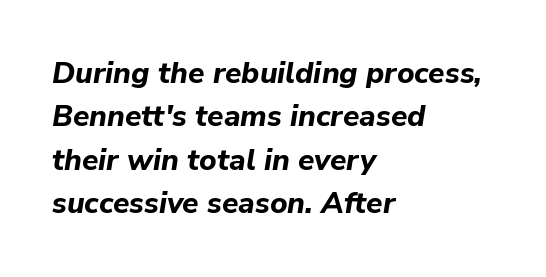
The image shows 30 px bold type, italic (leaning right); set left-aligned, normal line spacing (1.45x), normal letter spacing, not underlined; low stroke contrast and a medium x-height.
